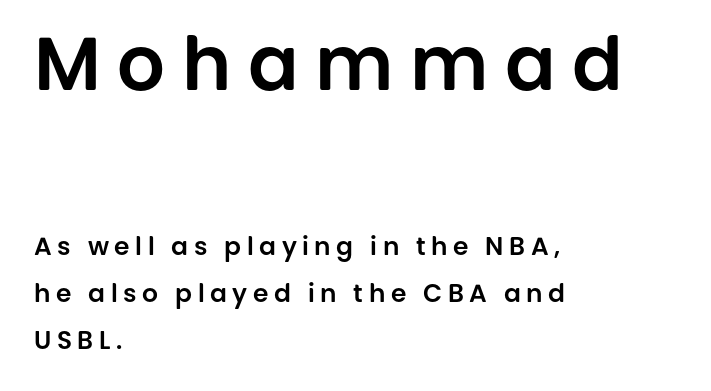
The image shows 75 px sans-serif type, upright; set left-aligned, line spacing 1.89x, unusually wide letter spacing (+0.22 em), not underlined; the first (top) block is 3.0x larger; low stroke contrast and a large x-height.
